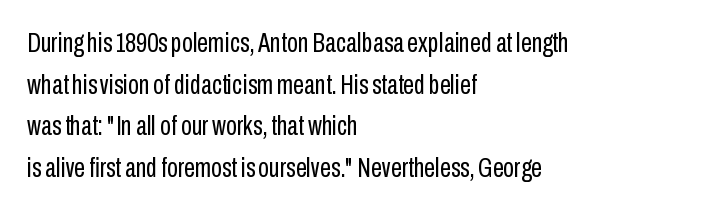
{"serif": "no", "italic": "no", "bold": "no", "weight": "regular", "width": "condensed", "stroke_contrast": "low", "x_height": "medium", "monospaced": "no", "underline": "no", "align": "left", "line_spacing": "normal", "line_spacing_ratio": 1.49, "letter_spacing": "normal", "letter_spacing_em": 0.0, "glyph_px": 28}
